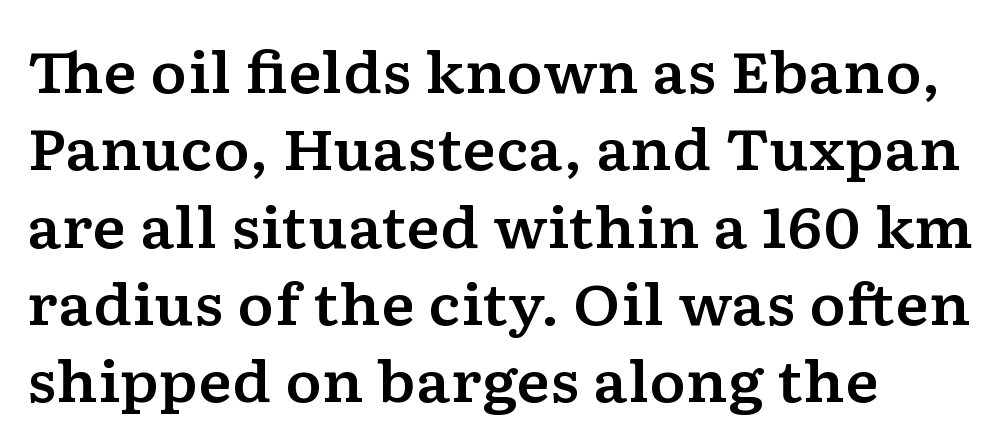
{"serif": "yes", "italic": "no", "width": "wide", "stroke_contrast": "low", "x_height": "medium", "monospaced": "no", "underline": "no", "align": "left", "line_spacing": "normal", "line_spacing_ratio": 1.38, "letter_spacing": "normal", "letter_spacing_em": 0.0, "glyph_px": 56}
